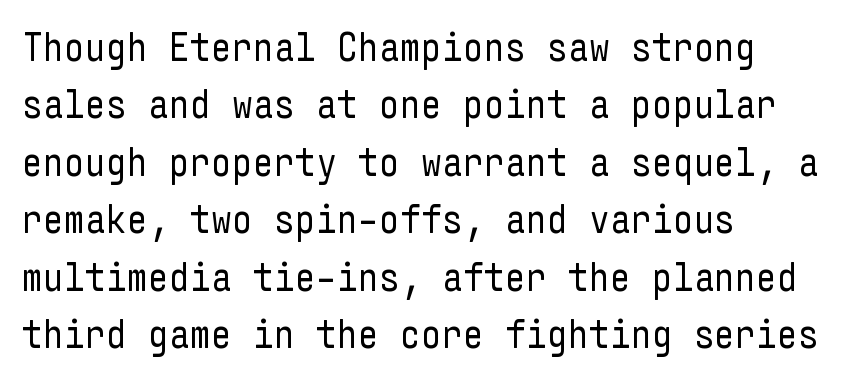
Evenly set lines give the paragraph a standard silhouette. The letterforms sit at book weight or below. Does the lettering tilt? It doesn't — this is upright. The space directly below the letters is spotless. These lines keep a tight, regular rhythm from letter to letter. A sans-serif font was chosen for this passage.
